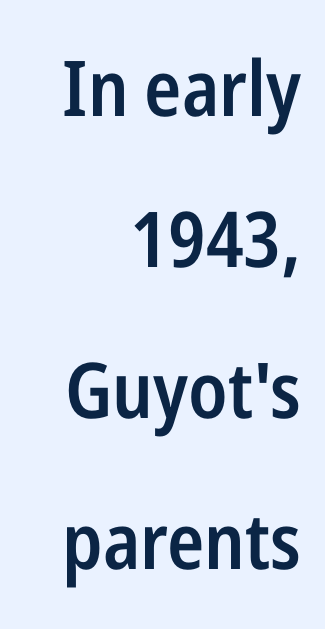
Q: Is the text bold? A: Semi-bold.
Q: Is the text italic (slanted)? A: No, it is upright.
Q: Is the typeface a serif or a sans-serif typeface? A: Sans-serif.
Q: Is the text underlined? A: No.
Q: How is the paragraph aligned? A: Right-aligned.
Q: Is the spacing between letters normal or unusually wide? A: Normal.
Q: Is the spacing between lines tight, normal or loose? A: Loose.
Q: Width (condensed, normal, or wide)? A: Condensed.
Q: Stroke contrast? A: Low.
Q: x-height? A: Medium.
Q: Monospaced? A: No.
